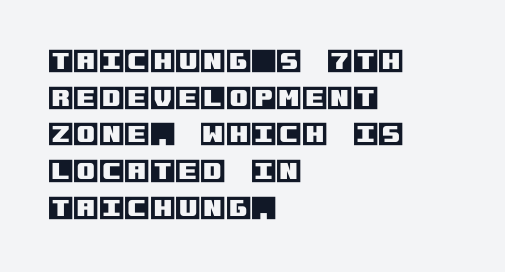
The image shows 26 px text type, upright; set left-aligned, normal line spacing (1.41x), normal letter spacing, not underlined.
